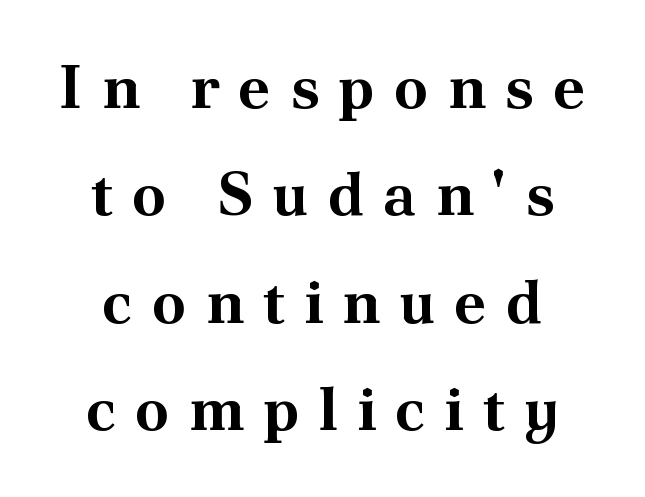
The image shows 61 px bold serif type, upright; set centered, line spacing 1.76x, unusually wide letter spacing (+0.31 em), not underlined; medium stroke contrast and a small x-height.
